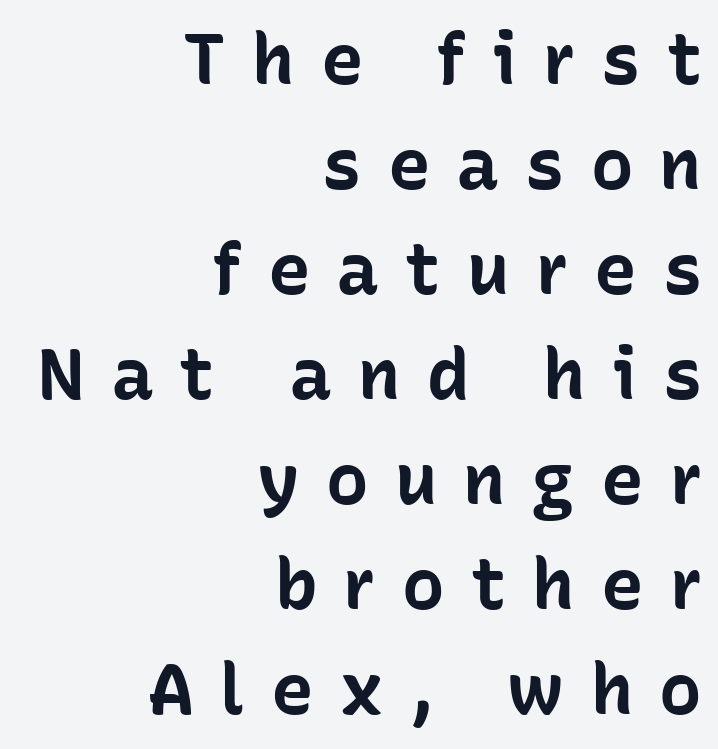
The type sits square on the baseline with zero lean. Check where the strokes stop: nothing finishes them off — pure sans. The string is rendered with underlining switched off. The line texture is sparse and dotted thanks to wide tracking. Alignment: flush right.
